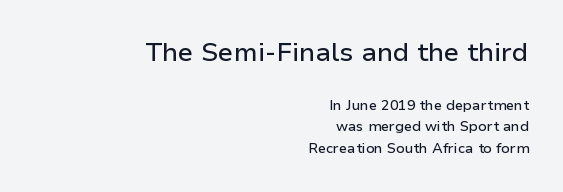
{"italic": "no", "underline": "no", "align": "right", "line_spacing": "normal", "line_spacing_ratio": 1.54, "letter_spacing": "normal", "letter_spacing_em": 0.0, "larger_block": "first", "size_ratio": 1.86, "glyph_px": 26}
